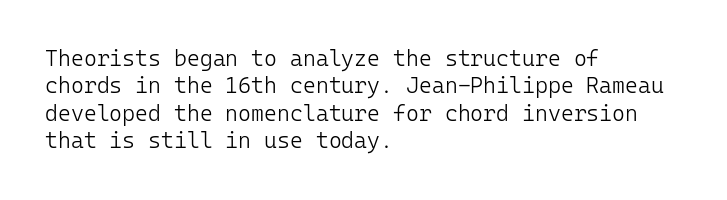
Counters stay open thanks to moderate or lighter strokes. All the whitespace from short lines collects on the right. Normally led — the rows are evenly, conventionally spaced. The glyphs are unaccompanied by any horizontal stroke below them.
